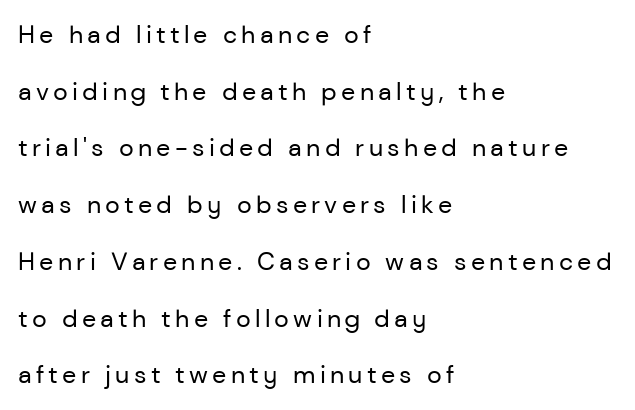
This block would shrink considerably if given ordinary leading; it's expanded now. Unlike italic type, these characters show no tilt at all. Teacher's note: observe the even left margin — that is flush-left alignment. The strokes are not fattened; the text isn't bold. Lines of text with bare space underneath.
